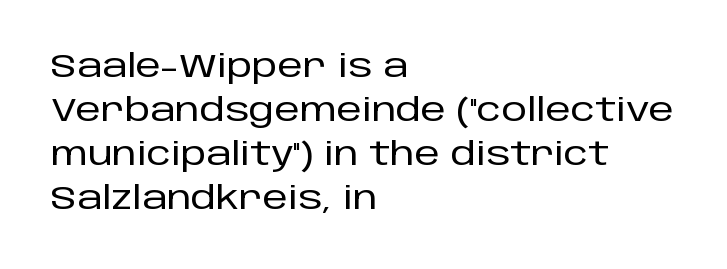
Alignment: flush left. The words here are not underlined. Every stem runs plumb, perpendicular to the baseline. These lines sit exactly where default settings would place them. Standard letterfit; no display-style spreading of the glyphs.
